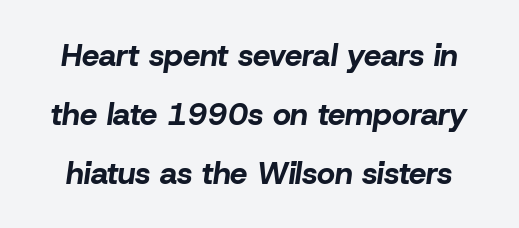
The image shows 31 px bold type, italic (leaning right); set loose line spacing (1.9x), normal letter spacing, not underlined; low stroke contrast and a medium x-height.
